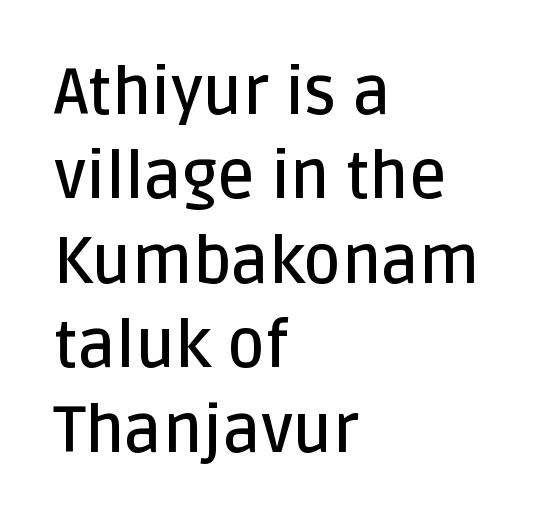
{"serif": "no", "italic": "no", "bold": "semi", "weight": "semibold", "width": "normal", "stroke_contrast": "low", "x_height": "large", "monospaced": "no", "underline": "no", "align": "left", "line_spacing": "normal", "line_spacing_ratio": 1.3, "letter_spacing": "normal", "letter_spacing_em": 0.0, "glyph_px": 65}
